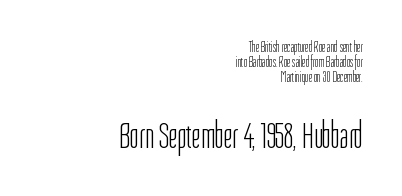
Decoration check: the copy has no underline. Unlike italic type, these characters show no tilt at all. The passage shown is not bold in any degree. These lines are set flush right with a ragged left edge. The font family rendered here belongs to the sans-serif group. You could barely slide anything between these rows.
